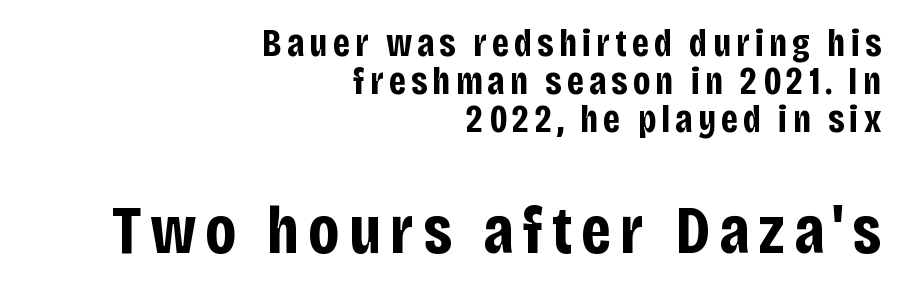
The image shows 69 px bold, condensed sans-serif type, upright; set right-aligned, tight line spacing (0.97x), not underlined; the second (bottom) block is 1.77x larger; low stroke contrast and a large x-height.
